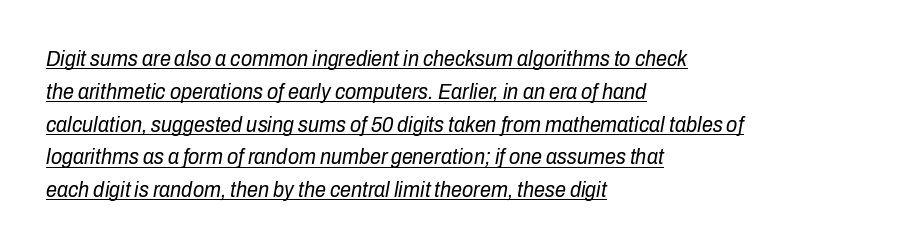
Q: Is the text bold? A: No.
Q: Is the text italic (slanted)? A: Yes, it leans right by about 10 degrees.
Q: Is the text underlined? A: Yes.
Q: How is the paragraph aligned? A: Left-aligned.
Q: Is the spacing between letters normal or unusually wide? A: Normal.
Q: Is the spacing between lines tight, normal or loose? A: Normal.
